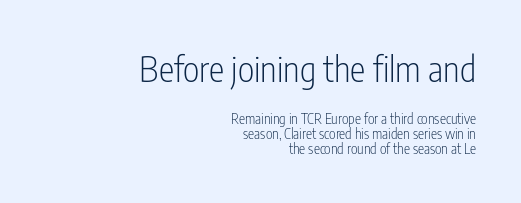
{"serif": "no", "italic": "no", "bold": "no", "weight": "light", "width": "condensed", "stroke_contrast": "low", "x_height": "medium", "monospaced": "no", "underline": "no", "align": "right", "line_spacing": "tight", "line_spacing_ratio": 1.04, "letter_spacing": "normal", "letter_spacing_em": 0.0, "larger_block": "first", "size_ratio": 2.5, "glyph_px": 35}
